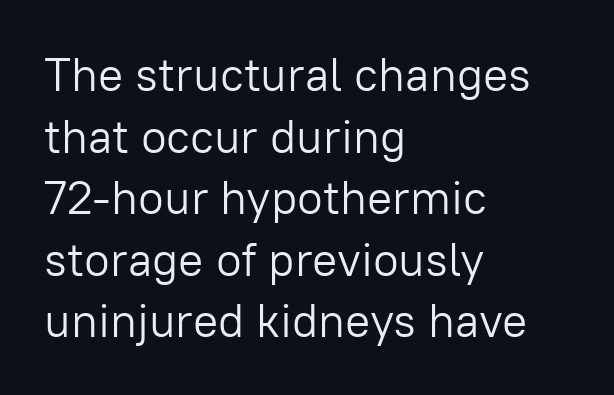
The image shows 47 px light sans-serif type, upright; set left-aligned, normal line spacing (1.31x), normal letter spacing, not underlined; low stroke contrast and a medium x-height.
